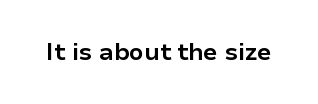
The image shows 24 px bold type, upright; set normal letter spacing, not underlined.
